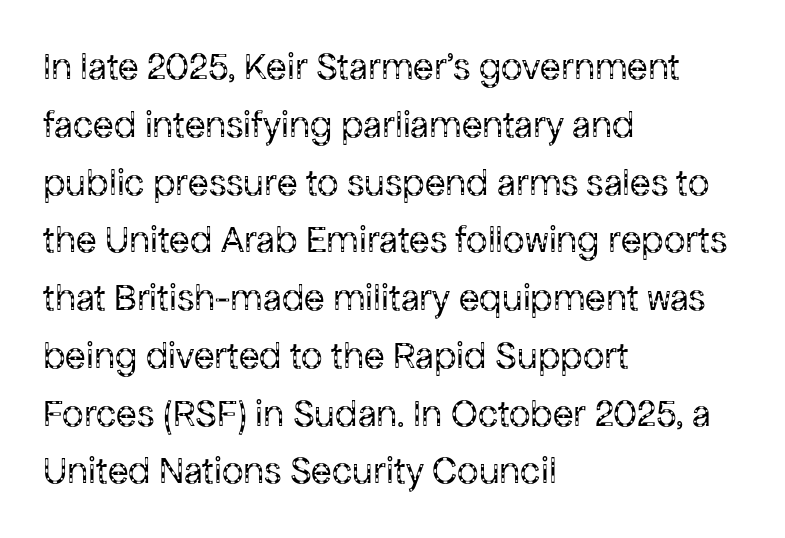
Q: Is the text bold? A: No.
Q: Is the text italic (slanted)? A: No, it is upright.
Q: Is the typeface a serif or a sans-serif typeface? A: Sans-serif.
Q: Is the text underlined? A: No.
Q: How is the paragraph aligned? A: Left-aligned.
Q: Is the spacing between letters normal or unusually wide? A: Normal.
Q: Is the spacing between lines tight, normal or loose? A: Normal.
Q: Width (condensed, normal, or wide)? A: Normal.
Q: Stroke contrast? A: Low.
Q: x-height? A: Medium.
Q: Monospaced? A: No.
